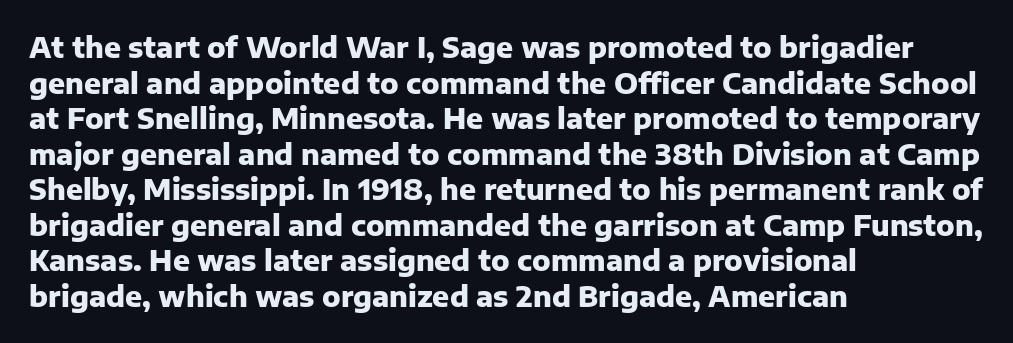
{"serif": "no", "italic": "no", "bold": "yes", "weight": "heavy", "width": "normal", "stroke_contrast": "low", "x_height": "medium", "monospaced": "no", "underline": "no", "align": "left", "line_spacing": "normal", "line_spacing_ratio": 1.27, "letter_spacing": "normal", "letter_spacing_em": 0.0, "glyph_px": 28}
